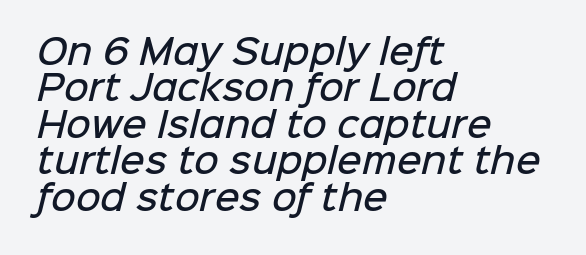
{"serif": "no", "bold": "semi", "weight": "semibold", "width": "normal", "stroke_contrast": "low", "x_height": "medium", "monospaced": "no", "underline": "no", "align": "left", "line_spacing": "tight", "line_spacing_ratio": 1.07, "letter_spacing": "normal", "letter_spacing_em": 0.0, "glyph_px": 34}
